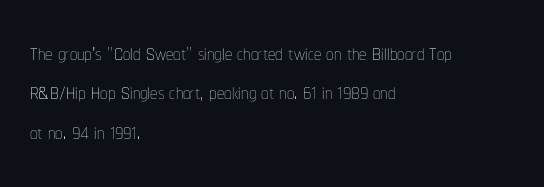
Does the lettering tilt? It doesn't — this is upright. You could not count columns in this text — the font is proportionally spaced. Weight: in the light-to-regular range. The vertical gap from one line to the next is medium. Beneath every word, the page is bare. Horizontal alignment here is leftward, the default for most running prose.
